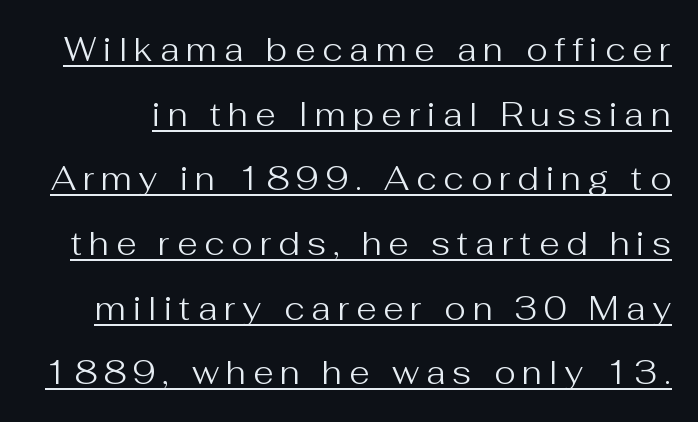
Q: Is the text bold? A: No.
Q: Is the text italic (slanted)? A: No, it is upright.
Q: Is the typeface a serif or a sans-serif typeface? A: Sans-serif.
Q: Is the text underlined? A: Yes.
Q: Is the spacing between letters normal or unusually wide? A: Unusually wide.
Q: Is the spacing between lines tight, normal or loose? A: Loose.
Q: Width (condensed, normal, or wide)? A: Normal.
Q: Stroke contrast? A: Medium.
Q: x-height? A: Medium.
Q: Monospaced? A: No.
